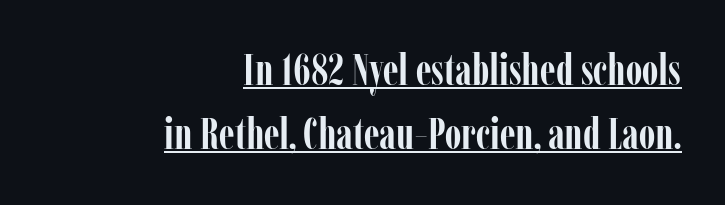
Nobody touched the tracking dial on this one. Do the characters align in a grid? No, the font is proportional. The face used here is seriffed, in the tradition of book romans. Underlined type. The passage shown stacks its lines at a standard gap. The strokes are fattened all the way to bold.
